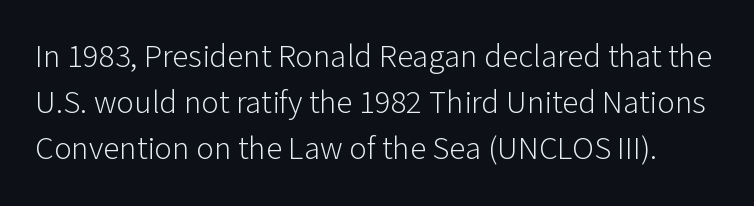
The image shows 33 px light sans-serif type, upright; set normal line spacing (1.39x), normal letter spacing, not underlined; low stroke contrast and a medium x-height.
